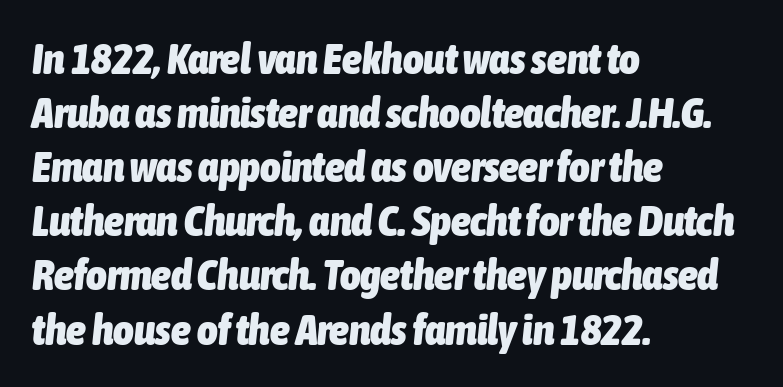
A typesetter would call this proportional, since set widths differ per character. Does the copy run flush right? No — it runs flush left. Each glyph is drawn with heavy, bold strokes. Italic? Definitely — the glyphs are oblique. Tracking value appears to be zero — textbook default spacing.
